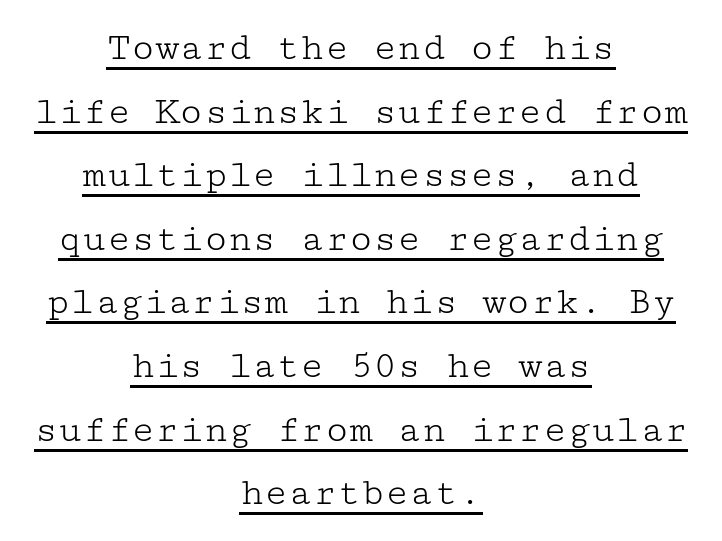
Compared with undecorated copy, this sample adds a rule below the words. Each stroke keeps to a modest, everyday thickness or less. The designer left line spacing at the default. The compositor balanced each line on the midline. Is there any slant? The stems are plumb.
